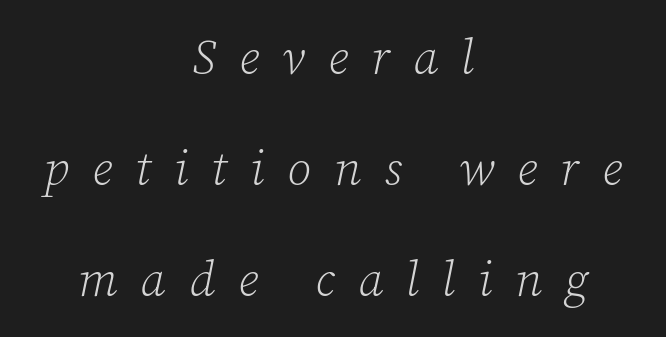
The image shows 48 px light serif type, italic (leaning right); set centered, loose line spacing (2.31x), unusually wide letter spacing (+0.48 em), not underlined; low stroke contrast and a medium x-height.
